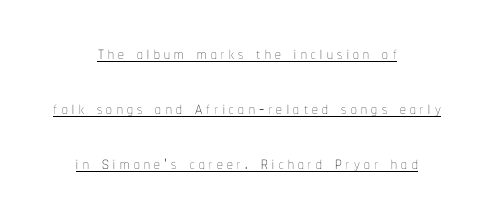
Q: Is the text bold? A: No.
Q: Is the text italic (slanted)? A: No, it is upright.
Q: Is the text underlined? A: Yes.
Q: How is the paragraph aligned? A: Centered.
Q: Is the spacing between lines tight, normal or loose? A: Loose.
